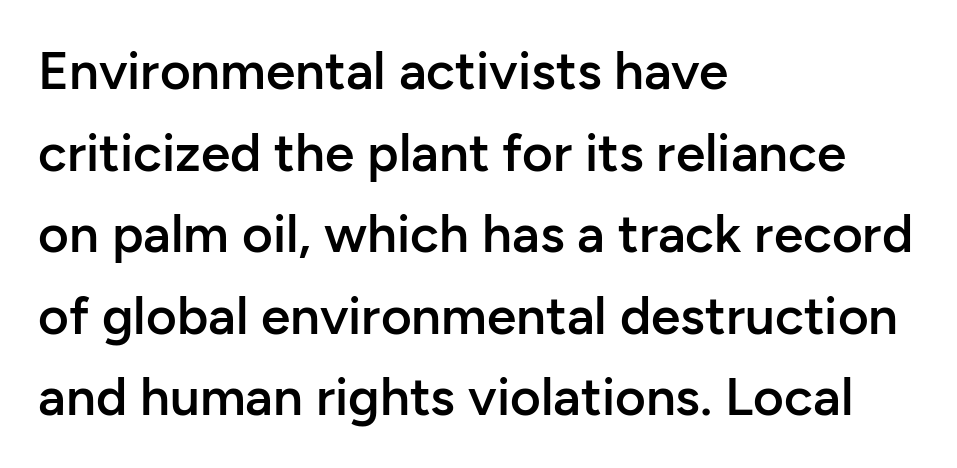
Q: Is the text bold? A: Semi-bold.
Q: Is the text italic (slanted)? A: No, it is upright.
Q: Is the typeface a serif or a sans-serif typeface? A: Sans-serif.
Q: Is the text underlined? A: No.
Q: How is the paragraph aligned? A: Left-aligned.
Q: Is the spacing between letters normal or unusually wide? A: Normal.
Q: Is the spacing between lines tight, normal or loose? A: Normal.
Q: Width (condensed, normal, or wide)? A: Normal.
Q: Stroke contrast? A: Low.
Q: x-height? A: Medium.
Q: Monospaced? A: No.
